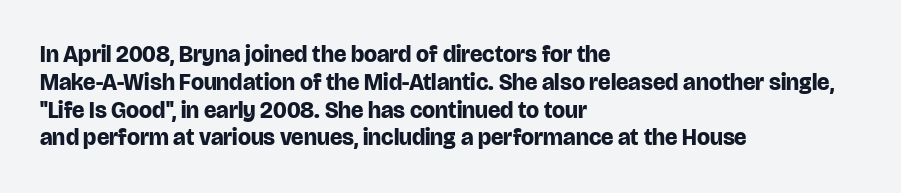
{"italic": "no", "bold": "yes", "underline": "no", "align": "left", "line_spacing_ratio": 1.21, "letter_spacing": "normal", "letter_spacing_em": 0.0, "glyph_px": 23}
